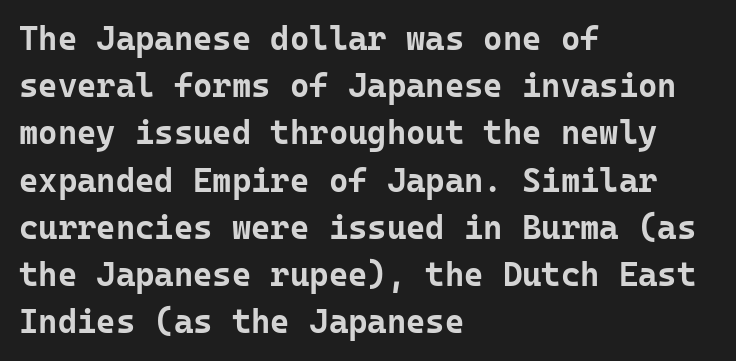
Q: Is the text bold? A: Yes.
Q: Is the text italic (slanted)? A: No, it is upright.
Q: Is the typeface a serif or a sans-serif typeface? A: Sans-serif.
Q: Is the text underlined? A: No.
Q: How is the paragraph aligned? A: Left-aligned.
Q: Is the spacing between letters normal or unusually wide? A: Normal.
Q: Is the spacing between lines tight, normal or loose? A: Normal.
Q: Width (condensed, normal, or wide)? A: Normal.
Q: Stroke contrast? A: Low.
Q: x-height? A: Medium.
Q: Monospaced? A: Yes.
